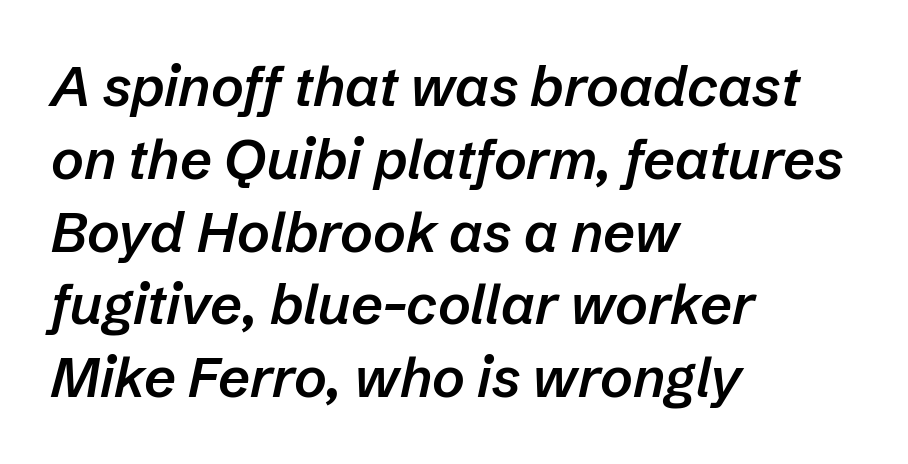
{"italic": "yes", "lean": "right", "slant_degrees": 12, "bold": "semi", "weight": "semibold", "width": "normal", "stroke_contrast": "low", "x_height": "medium", "monospaced": "no", "underline": "no", "align": "left", "line_spacing": "normal", "line_spacing_ratio": 1.3, "letter_spacing": "normal", "letter_spacing_em": 0.0, "glyph_px": 56}
